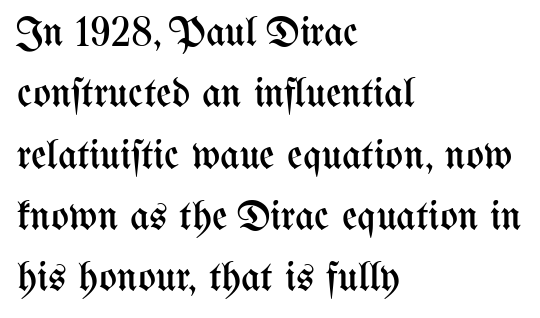
The image shows 42 px regular-weight, condensed type, upright; set left-aligned, normal line spacing (1.46x), normal letter spacing, not underlined; medium stroke contrast and a medium x-height.
